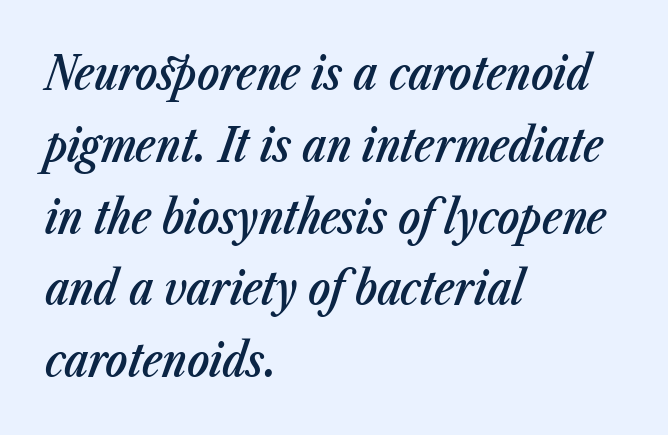
Q: Is the text bold? A: Semi-bold.
Q: Is the text italic (slanted)? A: Yes, it leans right by about 23 degrees.
Q: Is the text underlined? A: No.
Q: How is the paragraph aligned? A: Left-aligned.
Q: Is the spacing between letters normal or unusually wide? A: Normal.
Q: Is the spacing between lines tight, normal or loose? A: Normal.
Q: Width (condensed, normal, or wide)? A: Condensed.
Q: Stroke contrast? A: Low.
Q: x-height? A: Medium.
Q: Monospaced? A: No.
